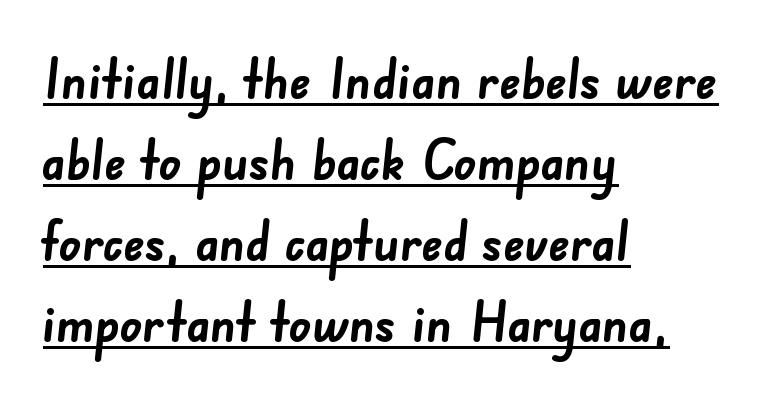
Q: Is the text bold? A: Yes.
Q: Is the typeface a serif or a sans-serif typeface? A: Sans-serif.
Q: Is the text underlined? A: Yes.
Q: How is the paragraph aligned? A: Left-aligned.
Q: Is the spacing between letters normal or unusually wide? A: Normal.
Q: Is the spacing between lines tight, normal or loose? A: Normal.
Q: Width (condensed, normal, or wide)? A: Normal.
Q: Stroke contrast? A: Low.
Q: x-height? A: Small.
Q: Monospaced? A: No.
